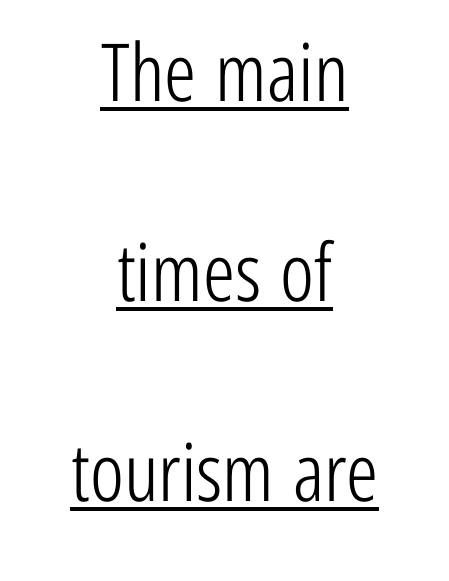
Q: Is the text bold? A: No.
Q: Is the text italic (slanted)? A: No, it is upright.
Q: Is the typeface a serif or a sans-serif typeface? A: Sans-serif.
Q: Is the text underlined? A: Yes.
Q: How is the paragraph aligned? A: Centered.
Q: Is the spacing between letters normal or unusually wide? A: Normal.
Q: Is the spacing between lines tight, normal or loose? A: Loose.
Q: Width (condensed, normal, or wide)? A: Condensed.
Q: Stroke contrast? A: Low.
Q: x-height? A: Medium.
Q: Monospaced? A: No.
